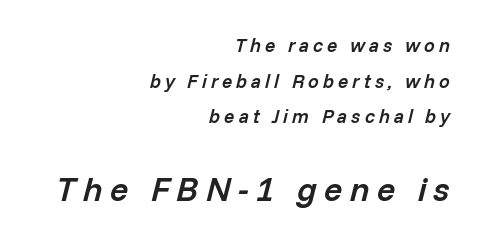
Q: Is the text bold? A: Semi-bold.
Q: Is the text italic (slanted)? A: Yes, it leans right by about 14 degrees.
Q: Is the text underlined? A: No.
Q: How is the paragraph aligned? A: Right-aligned.
Q: Is the spacing between letters normal or unusually wide? A: Unusually wide.
Q: Which block of text is set in a larger size, the first (top) or the second (bottom)? A: The second (bottom) one.
Q: Width (condensed, normal, or wide)? A: Normal.
Q: Stroke contrast? A: Low.
Q: x-height? A: Medium.
Q: Monospaced? A: No.
